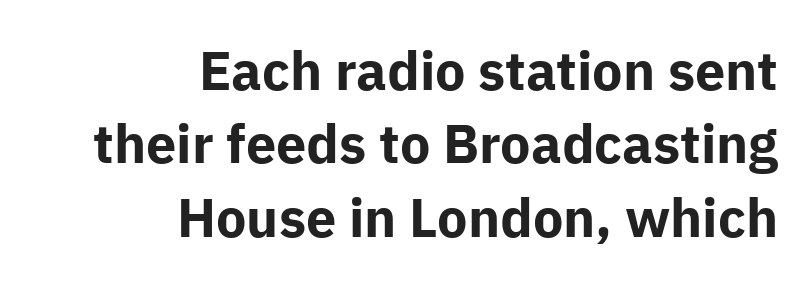
The image shows 54 px bold sans-serif type, upright; set right-aligned, normal line spacing (1.36x), normal letter spacing, not underlined; low stroke contrast and a medium x-height.
